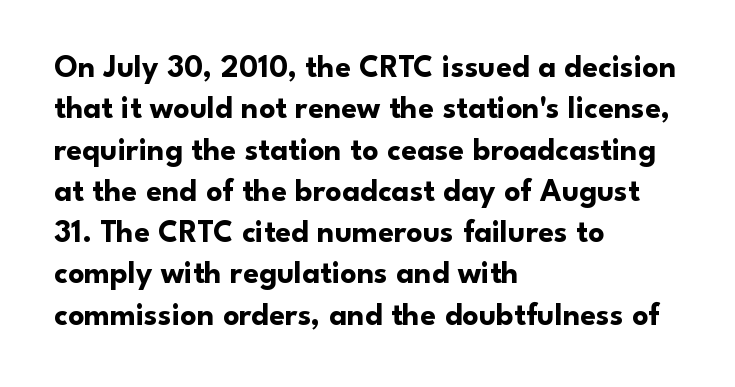
The image shows 32 px bold sans-serif type, upright; set left-aligned, normal line spacing (1.29x), normal letter spacing, not underlined; low stroke contrast and a small x-height.
